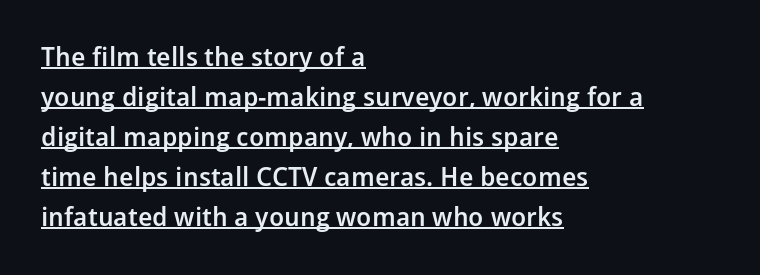
{"italic": "no", "bold": "semi", "underline": "yes", "align": "left", "line_spacing": "normal", "line_spacing_ratio": 1.54, "letter_spacing": "normal", "letter_spacing_em": 0.0, "glyph_px": 26}
